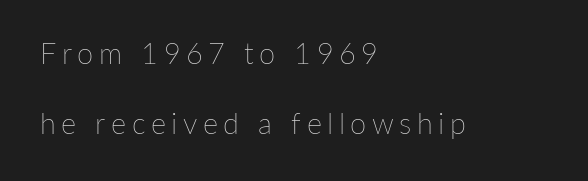
The image shows 29 px thin type, upright; set left-aligned, loose line spacing (2.43x), not underlined; low stroke contrast and a medium x-height.
